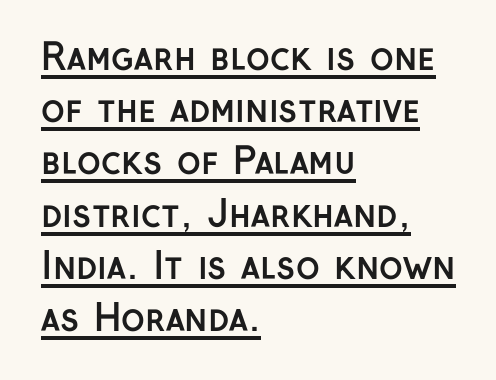
Q: Is the text bold? A: Yes.
Q: Is the text italic (slanted)? A: No, it is upright.
Q: Is the typeface a serif or a sans-serif typeface? A: Sans-serif.
Q: Is the text underlined? A: Yes.
Q: How is the paragraph aligned? A: Left-aligned.
Q: Is the spacing between letters normal or unusually wide? A: Normal.
Q: Is the spacing between lines tight, normal or loose? A: Normal.
Q: Width (condensed, normal, or wide)? A: Normal.
Q: Stroke contrast? A: Low.
Q: x-height? A: Medium.
Q: Monospaced? A: No.
